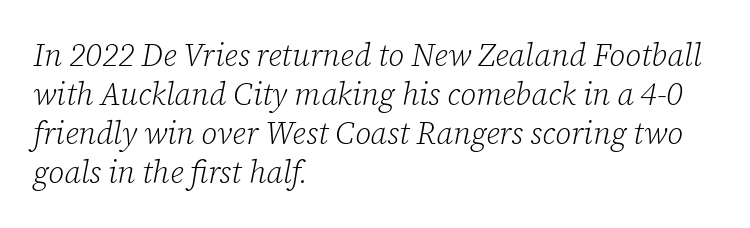
Every character sits at an angle, as italics do. The rendering uses natural spacing where letterforms have individual widths. Serif or sans? Serif — the stroke terminals have little feet. Which margin do the lines hug? The left one — the right edge is uneven. The passage shown is not bold in any degree. The rows are spaced the way most documents space them.
